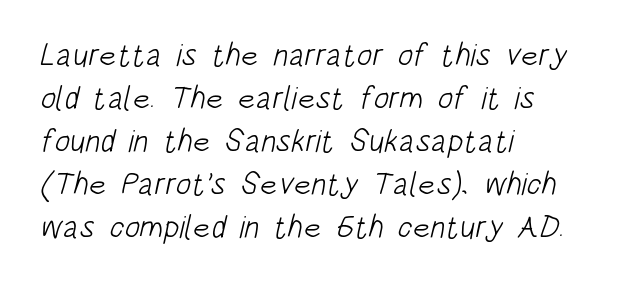
Q: Is the text bold? A: No.
Q: Is the typeface a serif or a sans-serif typeface? A: Sans-serif.
Q: Is the text underlined? A: No.
Q: How is the paragraph aligned? A: Left-aligned.
Q: Is the spacing between letters normal or unusually wide? A: Normal.
Q: Is the spacing between lines tight, normal or loose? A: Normal.
Q: Width (condensed, normal, or wide)? A: Condensed.
Q: Stroke contrast? A: Low.
Q: x-height? A: Large.
Q: Monospaced? A: No.
